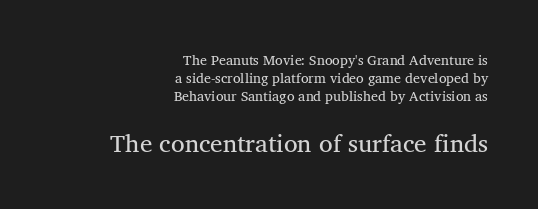
Q: Is the text bold? A: No.
Q: Is the text underlined? A: No.
Q: How is the paragraph aligned? A: Right-aligned.
Q: Is the spacing between letters normal or unusually wide? A: Normal.
Q: Is the spacing between lines tight, normal or loose? A: Normal.
Q: Which block of text is set in a larger size, the first (top) or the second (bottom)? A: The second (bottom) one.
